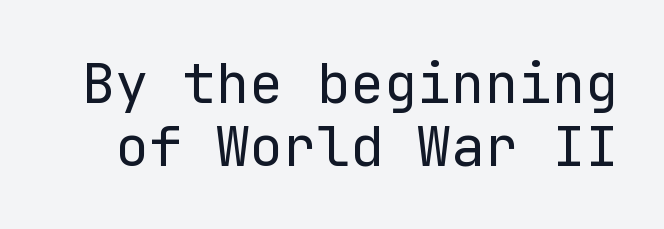
Upright lettering throughout. The font family rendered here belongs to the sans-serif group. The foot of each line stays bare and open. Note the uniform advance width — an 'i' takes as much space as an 'm'. Does extra space separate the letters? No, they use regular spacing.
